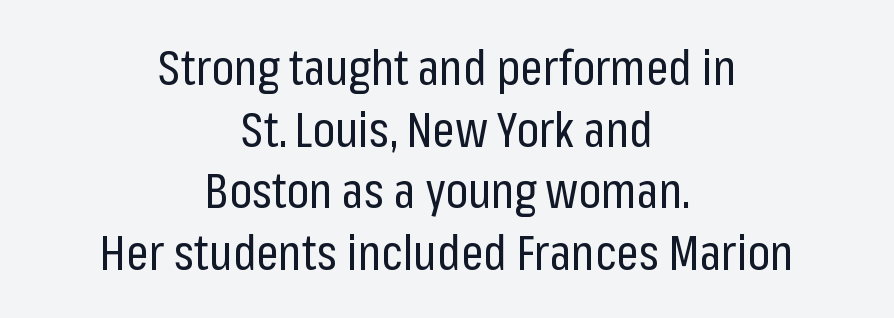
{"serif": "no", "italic": "no", "bold": "no", "weight": "regular", "width": "condensed", "stroke_contrast": "low", "x_height": "medium", "monospaced": "no", "underline": "no", "align": "center", "line_spacing": "normal", "line_spacing_ratio": 1.26, "letter_spacing": "normal", "letter_spacing_em": 0.0, "glyph_px": 49}
